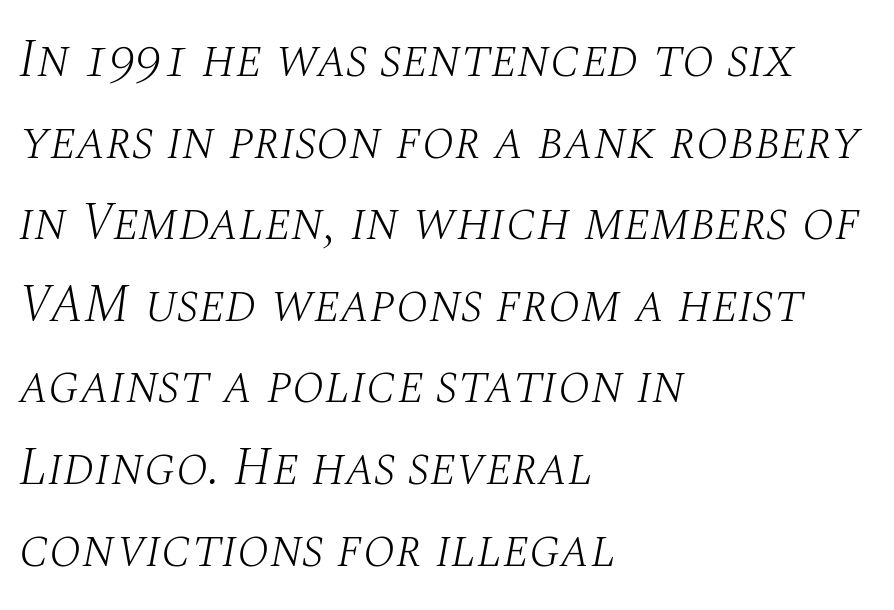
The image shows 53 px light serif type, italic (leaning right); set left-aligned, normal line spacing (1.54x), normal letter spacing, not underlined; medium stroke contrast and a large x-height.
